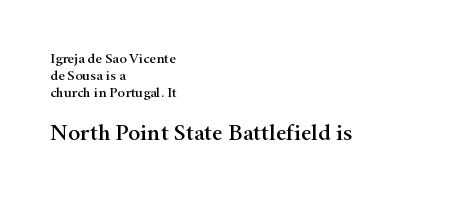
The image shows 23 px text type, upright; set left-aligned, line spacing 1.21x, normal letter spacing, not underlined; the second (bottom) block is 1.64x larger.
